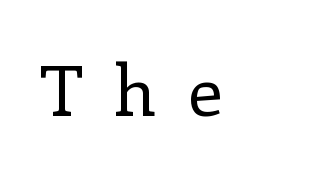
The image shows 70 px regular-weight serif type, upright; set unusually wide letter spacing (+0.44 em), not underlined; low stroke contrast and a medium x-height.
